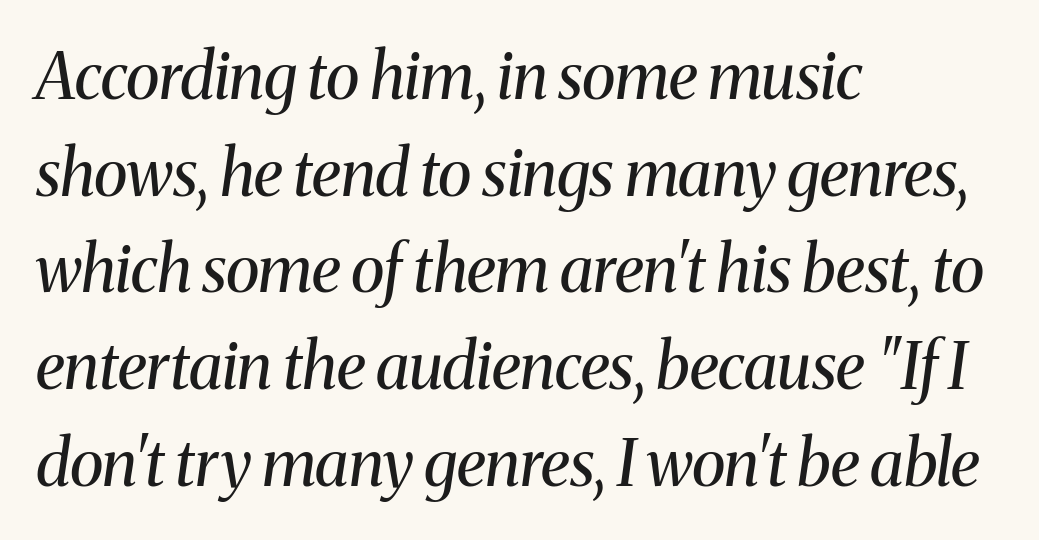
{"serif": "yes", "italic": "yes", "lean": "right", "slant_degrees": 8, "bold": "no", "weight": "regular", "width": "normal", "stroke_contrast": "medium", "x_height": "medium", "monospaced": "no", "underline": "no", "align": "left", "line_spacing": "normal", "line_spacing_ratio": 1.51, "letter_spacing": "normal", "letter_spacing_em": 0.0, "glyph_px": 64}
